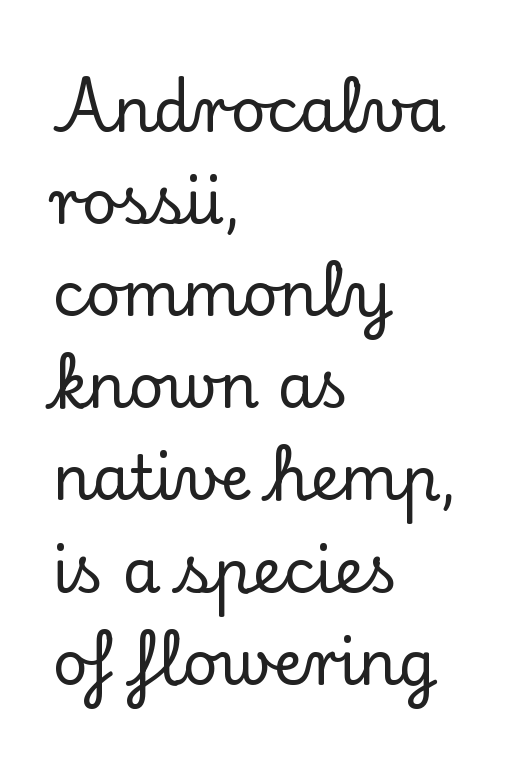
Q: Is the text italic (slanted)? A: No, it is upright.
Q: Is the typeface a serif or a sans-serif typeface? A: Serif.
Q: Is the text underlined? A: No.
Q: How is the paragraph aligned? A: Left-aligned.
Q: Is the spacing between letters normal or unusually wide? A: Normal.
Q: Is the spacing between lines tight, normal or loose? A: Normal.
Q: Width (condensed, normal, or wide)? A: Normal.
Q: Stroke contrast? A: Low.
Q: x-height? A: Small.
Q: Monospaced? A: No.
